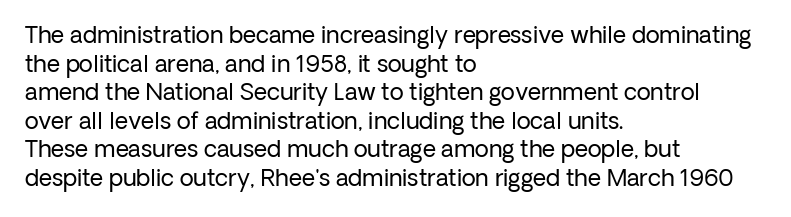
Q: Is the text bold? A: No.
Q: Is the text italic (slanted)? A: No, it is upright.
Q: Is the text underlined? A: No.
Q: How is the paragraph aligned? A: Left-aligned.
Q: Is the spacing between letters normal or unusually wide? A: Normal.
